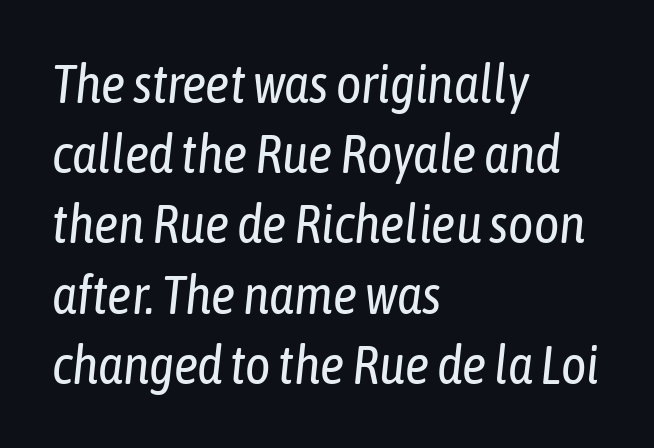
Words float on clear page, feet unadorned. The characters are drawn with everyday or finer stroke widths. Spacing between characters is what you'd get straight out of the box. Looks like regular typesetting: each glyph gets only the width it needs. Slanted lettering throughout.
